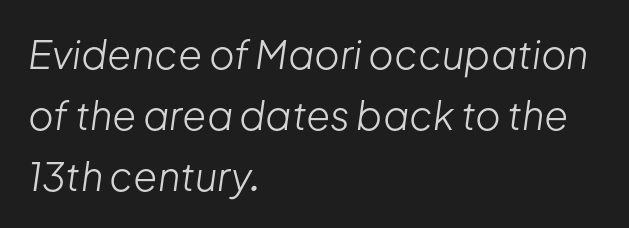
The image shows 39 px light type, italic (leaning right); set left-aligned, normal line spacing (1.56x), normal letter spacing, not underlined; low stroke contrast and a medium x-height.
